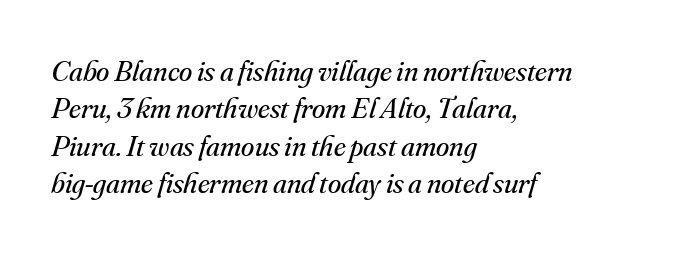
The image shows 30 px regular-weight serif type, italic (leaning right); set left-aligned, normal line spacing (1.25x), normal letter spacing, not underlined; medium stroke contrast and a small x-height.
